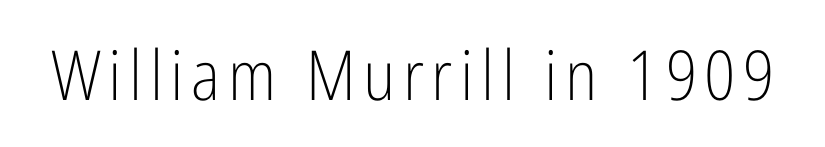
Q: Is the text bold? A: No.
Q: Is the text italic (slanted)? A: No, it is upright.
Q: Is the typeface a serif or a sans-serif typeface? A: Sans-serif.
Q: Is the text underlined? A: No.
Q: Width (condensed, normal, or wide)? A: Condensed.
Q: Stroke contrast? A: Low.
Q: x-height? A: Medium.
Q: Monospaced? A: No.
